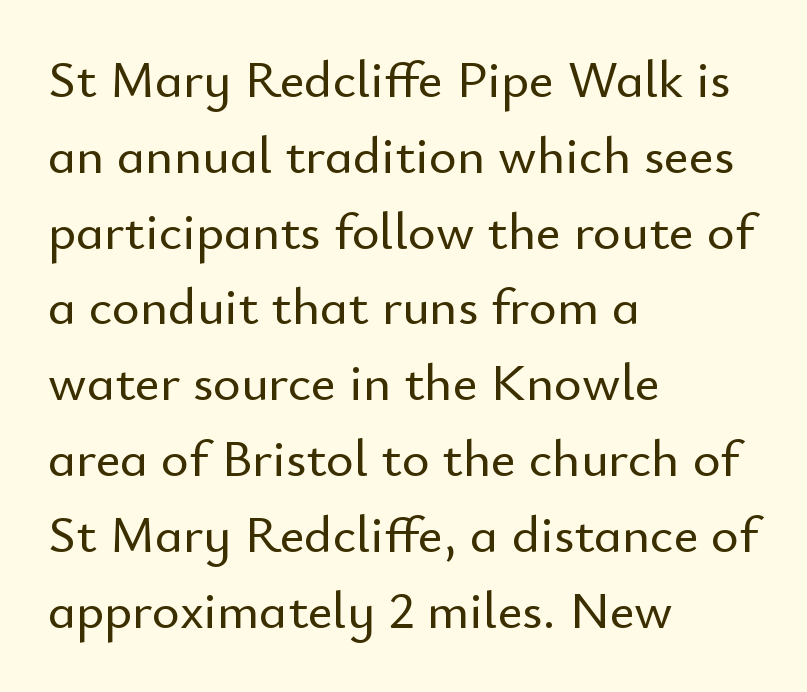
The block of text has a typical density, with ordinary space between rows. Think of a printed novel: that variable character pitch is what you see here. Which margin do the lines hug? The left one — the right edge is uneven. The line texture is even and compact thanks to regular tracking. Upright lettering throughout.
